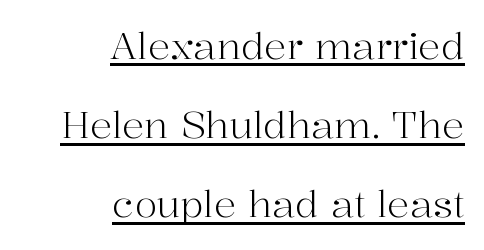
Q: Is the text bold? A: No.
Q: Is the text italic (slanted)? A: No, it is upright.
Q: Is the typeface a serif or a sans-serif typeface? A: Serif.
Q: Is the text underlined? A: Yes.
Q: How is the paragraph aligned? A: Right-aligned.
Q: Is the spacing between letters normal or unusually wide? A: Normal.
Q: Is the spacing between lines tight, normal or loose? A: Loose.
Q: Width (condensed, normal, or wide)? A: Normal.
Q: Stroke contrast? A: High.
Q: x-height? A: Medium.
Q: Monospaced? A: No.
